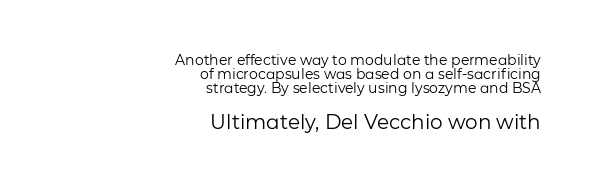
The rendering keeps characters at their native spacing. No italicization has been applied; the sample stays upright. Caption: multi-line text, flush right, ragged left. Summary of vertical rhythm: compact, with narrow interline spacing. The passage shown is not bold in any degree. Only glyphs here, with clear space below each row.
